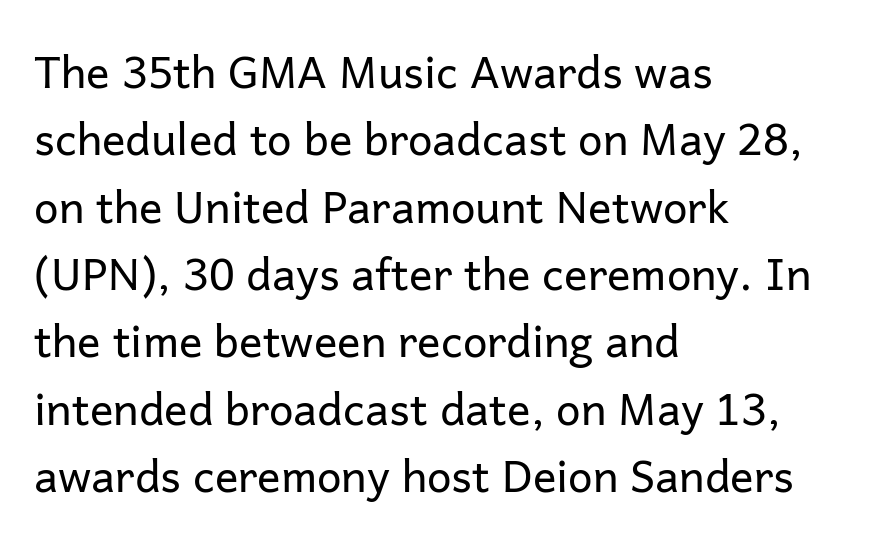
The image shows 44 px regular-weight sans-serif type, upright; set left-aligned, normal line spacing (1.53x), normal letter spacing, not underlined; low stroke contrast and a medium x-height.
